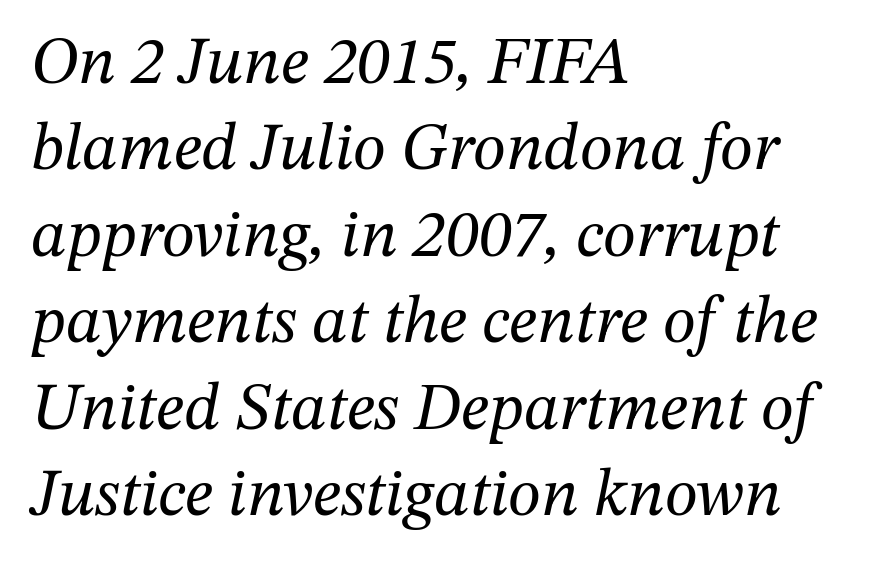
The image shows 67 px regular-weight serif type, italic (leaning right); set left-aligned, normal line spacing (1.29x), normal letter spacing, not underlined; medium stroke contrast and a medium x-height.
